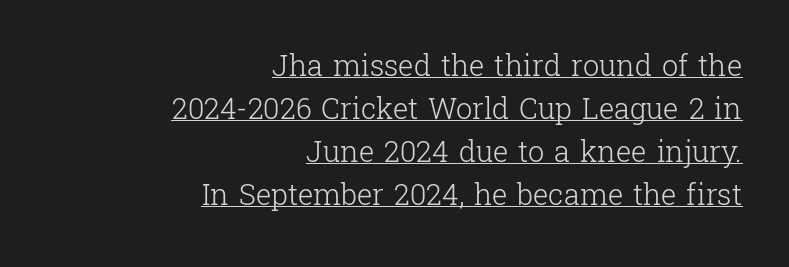
The strokes are not fattened; the text isn't bold. Rendered with straight, roman letterforms. This is serif lettering, the kind often seen in printed books. Check the space under the baseline: a stroke is drawn there. How would I describe the line gaps? Plain and ordinary.
